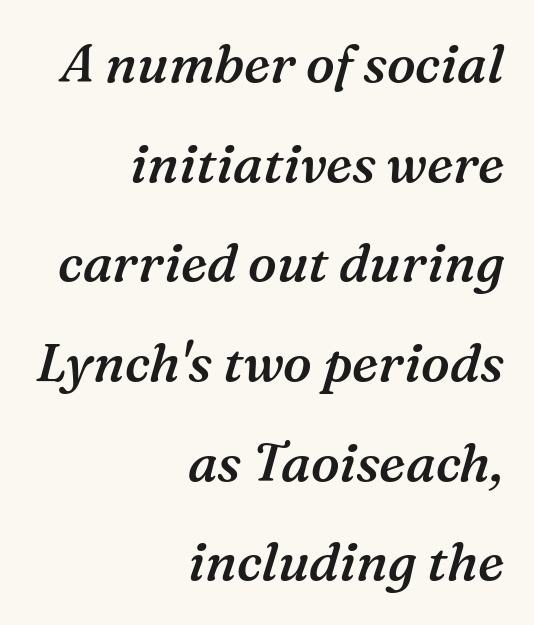
Q: Is the text bold? A: Semi-bold.
Q: Is the text italic (slanted)? A: Yes, it leans right by about 16 degrees.
Q: Is the typeface a serif or a sans-serif typeface? A: Serif.
Q: Is the text underlined? A: No.
Q: How is the paragraph aligned? A: Right-aligned.
Q: Is the spacing between letters normal or unusually wide? A: Normal.
Q: Width (condensed, normal, or wide)? A: Normal.
Q: Stroke contrast? A: Medium.
Q: x-height? A: Medium.
Q: Monospaced? A: No.
